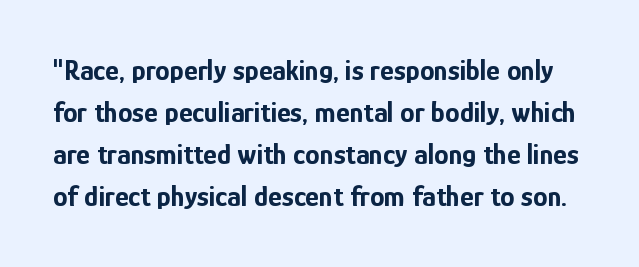
{"serif": "no", "italic": "no", "bold": "yes", "weight": "bold", "width": "condensed", "stroke_contrast": "low", "x_height": "medium", "monospaced": "no", "underline": "no", "line_spacing": "normal", "line_spacing_ratio": 1.45, "letter_spacing": "normal", "letter_spacing_em": 0.0, "glyph_px": 29}
